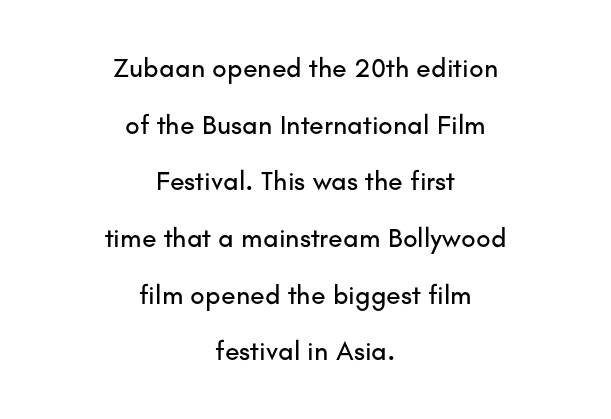
{"italic": "no", "underline": "no", "align": "center", "line_spacing": "loose", "line_spacing_ratio": 2.1, "letter_spacing": "normal", "letter_spacing_em": 0.0, "glyph_px": 27}
